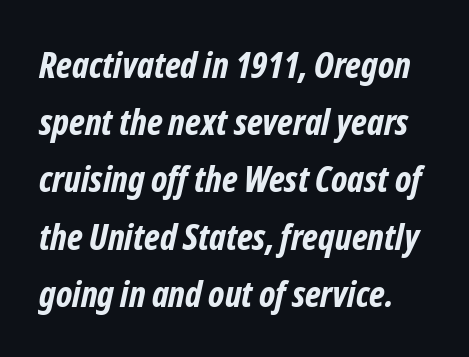
To sum up the face: it is a sans, with no serifs. Varying glyph widths throughout — classic text-font behaviour. Vertically, the passage feels balanced, rows spaced as you'd expect. The passage shown is emphatically bold. The line texture is even and compact thanks to regular tracking.
